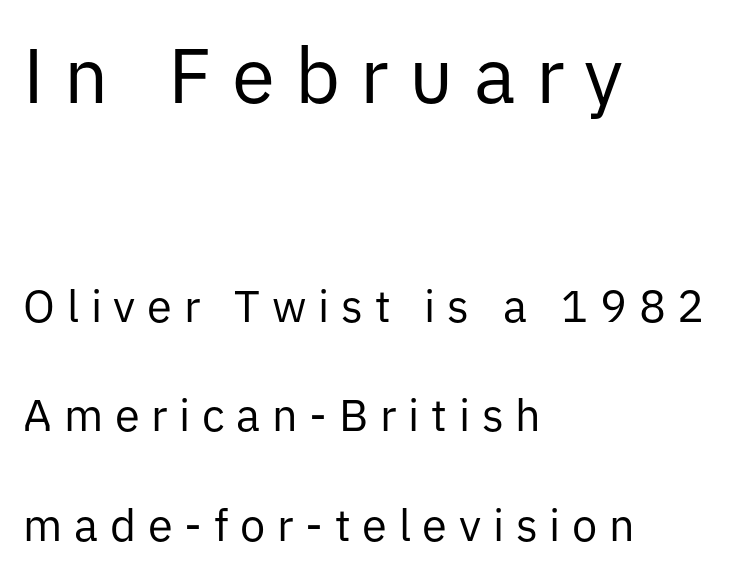
In terms of posture, this sample is upright. Any mark beneath the type? The region is blank. Do the characters align in a grid? No, the font is proportional. These lines stack with their left ends in a neat column. Loose tracking; the words dissolve into strings of separated letters.
